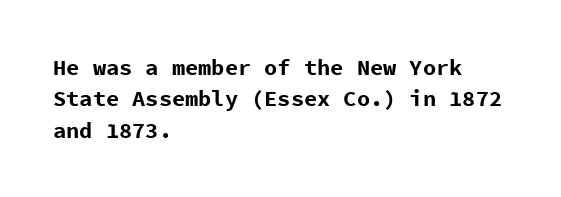
The vertical gap from one line to the next is medium. Bold? Absolutely — the strokes are thick and heavy. Plain, unruled lines of type. The ragged edge is on the right, which tells us the setting is flush left.
